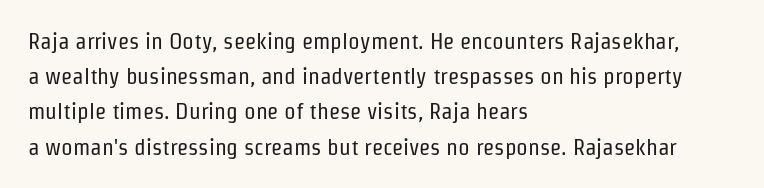
Q: Is the text bold? A: No.
Q: Is the text italic (slanted)? A: No, it is upright.
Q: Is the text underlined? A: No.
Q: How is the paragraph aligned? A: Left-aligned.
Q: Is the spacing between letters normal or unusually wide? A: Normal.
Q: Is the spacing between lines tight, normal or loose? A: Normal.
